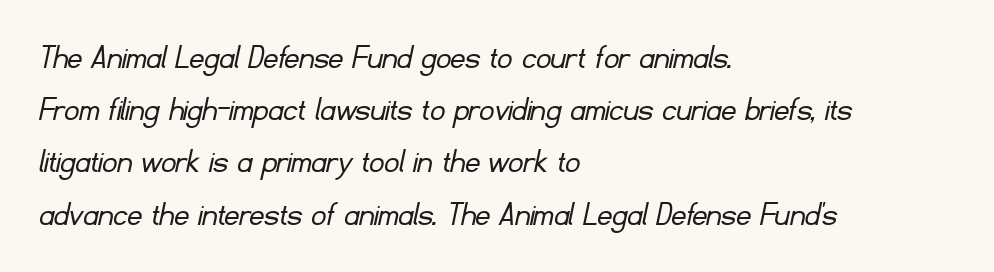
Q: Is the text bold? A: No.
Q: Is the typeface a serif or a sans-serif typeface? A: Sans-serif.
Q: Is the text underlined? A: No.
Q: How is the paragraph aligned? A: Left-aligned.
Q: Is the spacing between letters normal or unusually wide? A: Normal.
Q: Is the spacing between lines tight, normal or loose? A: Normal.
Q: Width (condensed, normal, or wide)? A: Normal.
Q: Stroke contrast? A: Low.
Q: x-height? A: Small.
Q: Monospaced? A: No.
